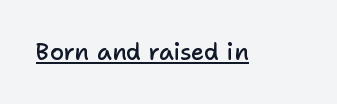
Q: Is the text bold? A: Semi-bold.
Q: Is the text italic (slanted)? A: No, it is upright.
Q: Is the text underlined? A: Yes.
Q: Is the spacing between letters normal or unusually wide? A: Normal.
